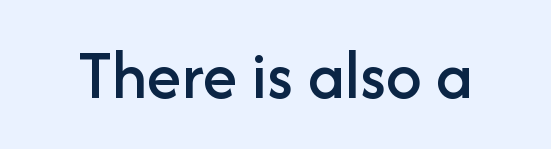
The image shows 71 px sans-serif type, upright; set normal letter spacing, not underlined; low stroke contrast and a medium x-height.
